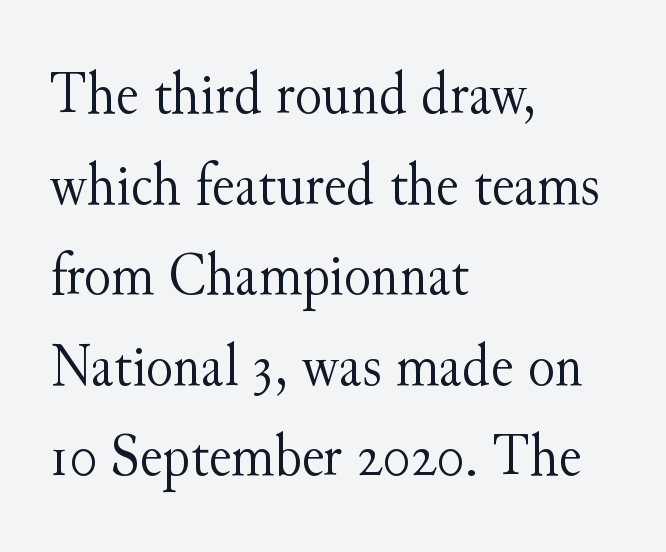
The passage shown is typed in a proportional face where columns would drift. Characters follow at the spacing the type designer built in. The face used here is seriffed, in the tradition of book romans. These glyphs show unthickened strokes, regular width or finer. Visually the block forms a straight wall on the left and a jagged coastline on the right.
